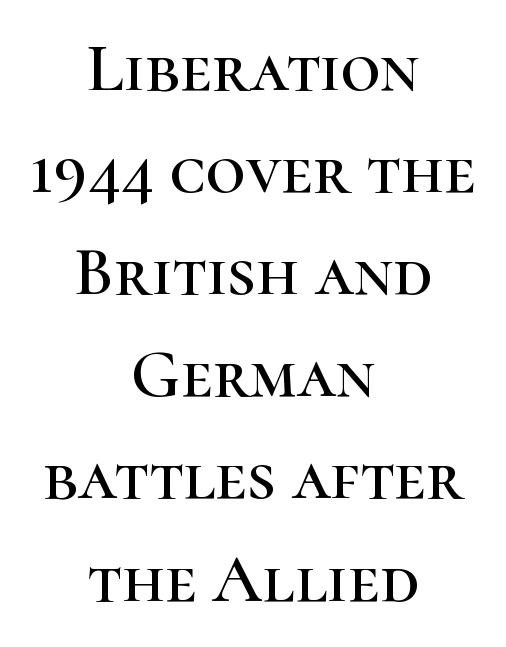
Here the designer chose a conventional face with non-uniform glyph widths. This block has exactly the height ordinary leading produces. The specimen omits any rule beneath the text block's lines. A typesetter would label this face a serif. Nobody touched the tracking dial on this one. Does the lettering tilt? It doesn't — this is upright.
